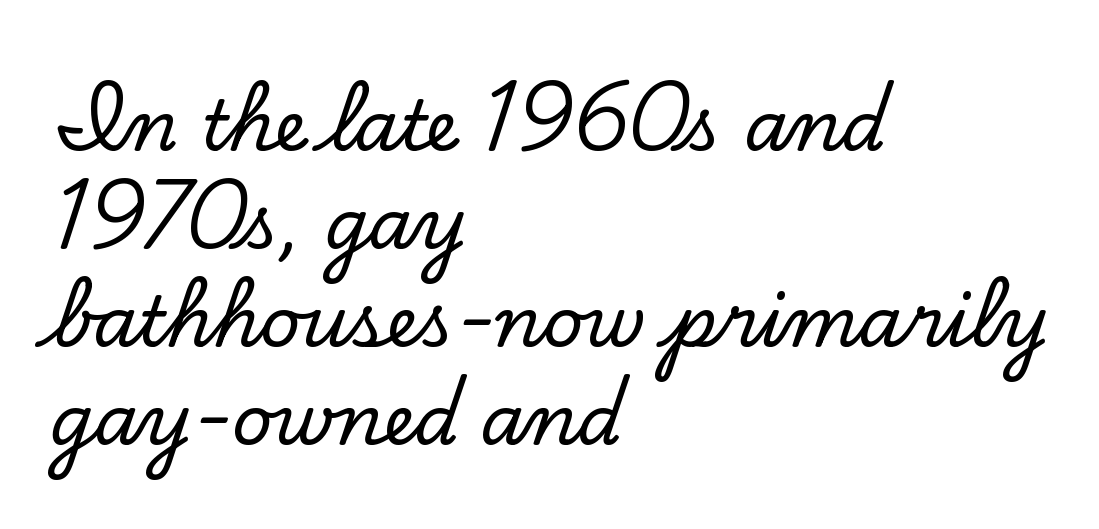
Q: Is the text italic (slanted)? A: Yes.
Q: Is the typeface a serif or a sans-serif typeface? A: Serif.
Q: Is the text underlined? A: No.
Q: How is the paragraph aligned? A: Left-aligned.
Q: Is the spacing between letters normal or unusually wide? A: Normal.
Q: Is the spacing between lines tight, normal or loose? A: Normal.
Q: Width (condensed, normal, or wide)? A: Normal.
Q: Stroke contrast? A: Low.
Q: x-height? A: Small.
Q: Monospaced? A: No.
